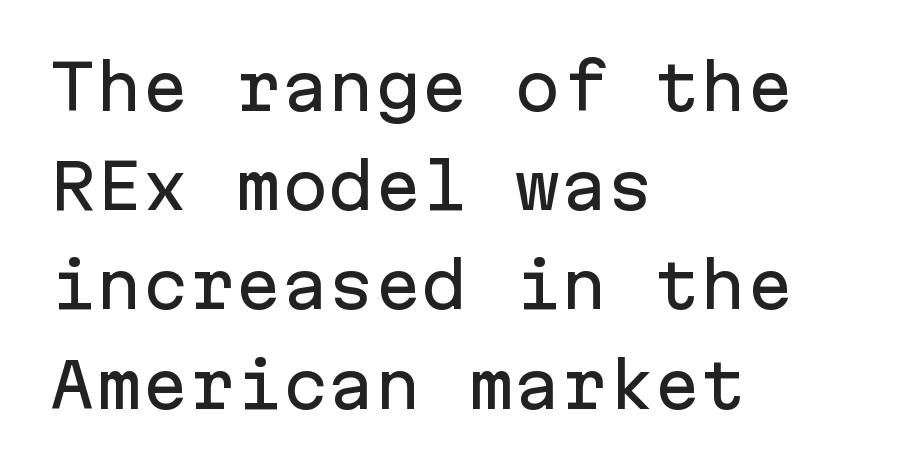
Q: Is the text italic (slanted)? A: No, it is upright.
Q: Is the typeface a serif or a sans-serif typeface? A: Sans-serif.
Q: Is the text underlined? A: No.
Q: How is the paragraph aligned? A: Left-aligned.
Q: Is the spacing between letters normal or unusually wide? A: Normal.
Q: Is the spacing between lines tight, normal or loose? A: Normal.
Q: Width (condensed, normal, or wide)? A: Normal.
Q: Stroke contrast? A: Low.
Q: x-height? A: Medium.
Q: Monospaced? A: Yes.
